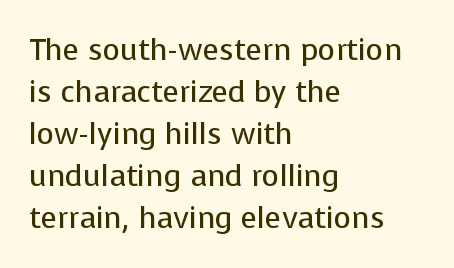
Q: Is the text bold? A: No.
Q: Is the text italic (slanted)? A: No, it is upright.
Q: Is the typeface a serif or a sans-serif typeface? A: Sans-serif.
Q: Is the text underlined? A: No.
Q: How is the paragraph aligned? A: Left-aligned.
Q: Is the spacing between letters normal or unusually wide? A: Normal.
Q: Is the spacing between lines tight, normal or loose? A: Normal.
Q: Width (condensed, normal, or wide)? A: Normal.
Q: Stroke contrast? A: Low.
Q: x-height? A: Medium.
Q: Monospaced? A: No.
